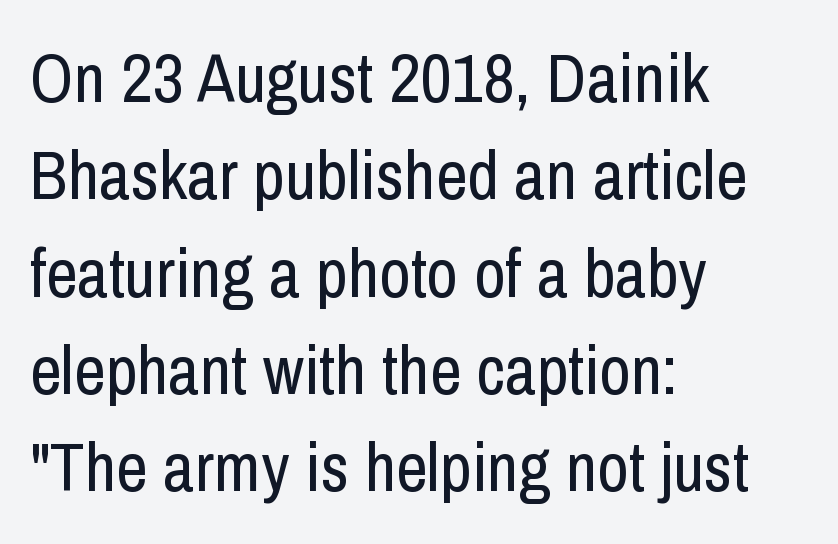
The space beneath each line is pristine and unruled. Quick note: not italic, upright. Note the varied advance widths — an 'i' is clearly narrower than an 'm'. Teacher's note: observe the even left margin — that is flush-left alignment.
